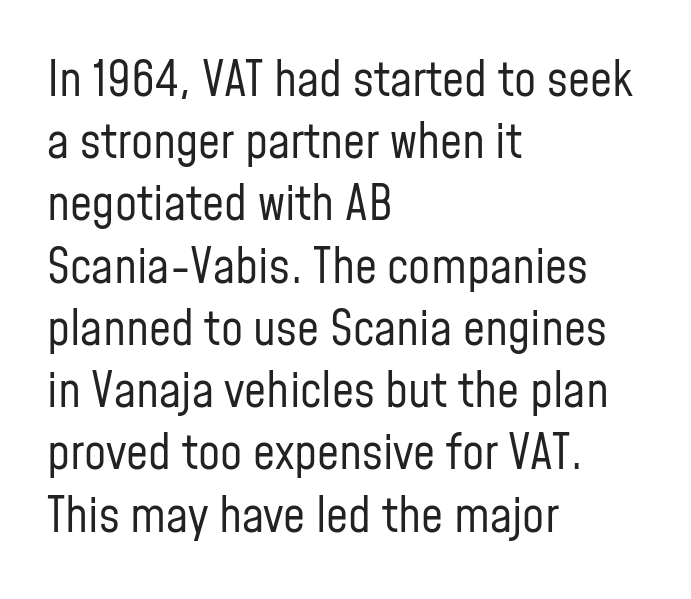
Q: Is the text bold? A: No.
Q: Is the text italic (slanted)? A: No, it is upright.
Q: Is the typeface a serif or a sans-serif typeface? A: Sans-serif.
Q: Is the text underlined? A: No.
Q: How is the paragraph aligned? A: Left-aligned.
Q: Is the spacing between letters normal or unusually wide? A: Normal.
Q: Is the spacing between lines tight, normal or loose? A: Normal.
Q: Width (condensed, normal, or wide)? A: Condensed.
Q: Stroke contrast? A: Low.
Q: x-height? A: Medium.
Q: Monospaced? A: No.
